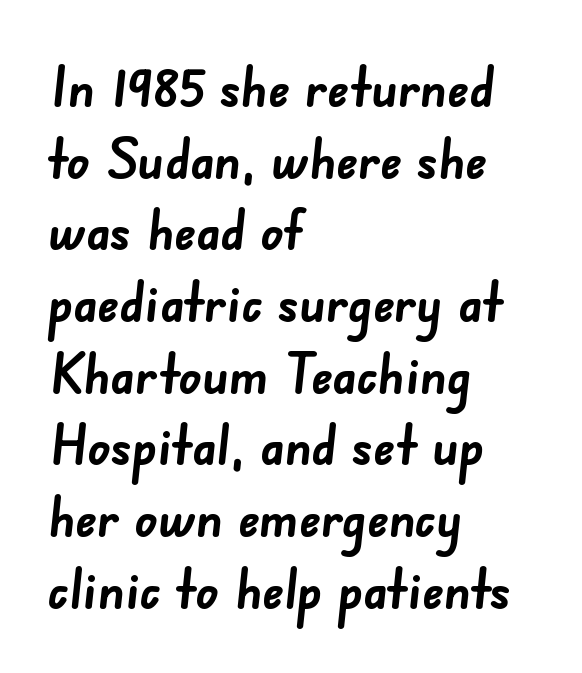
Q: Is the text bold? A: Yes.
Q: Is the typeface a serif or a sans-serif typeface? A: Sans-serif.
Q: Is the text underlined? A: No.
Q: How is the paragraph aligned? A: Left-aligned.
Q: Is the spacing between letters normal or unusually wide? A: Normal.
Q: Is the spacing between lines tight, normal or loose? A: Normal.
Q: Width (condensed, normal, or wide)? A: Normal.
Q: Stroke contrast? A: Low.
Q: x-height? A: Small.
Q: Monospaced? A: No.
